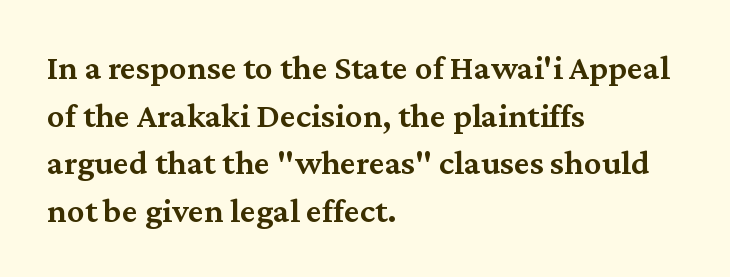
The image shows 35 px semibold serif type, upright; set left-aligned, normal line spacing (1.36x), normal letter spacing, not underlined; medium stroke contrast and a medium x-height.
